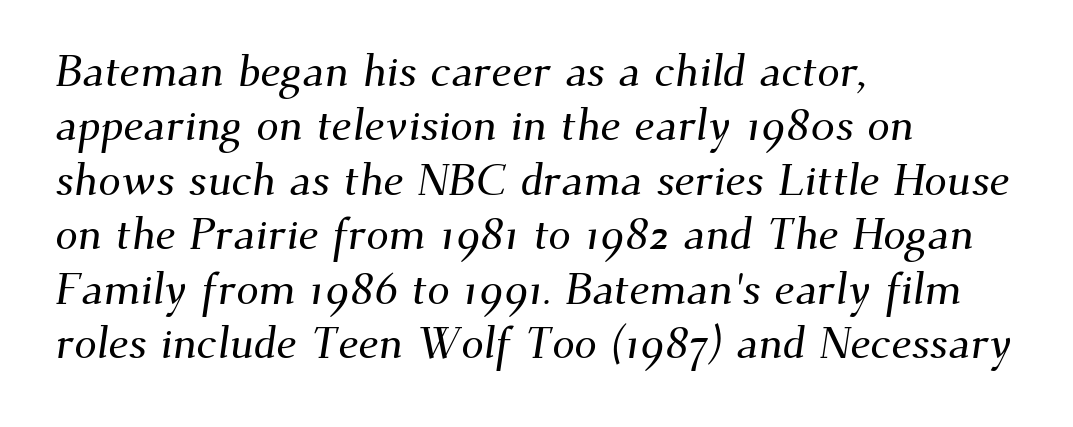
The image shows 45 px serif type; set left-aligned, line spacing 1.21x, normal letter spacing, not underlined; medium stroke contrast and a small x-height.
